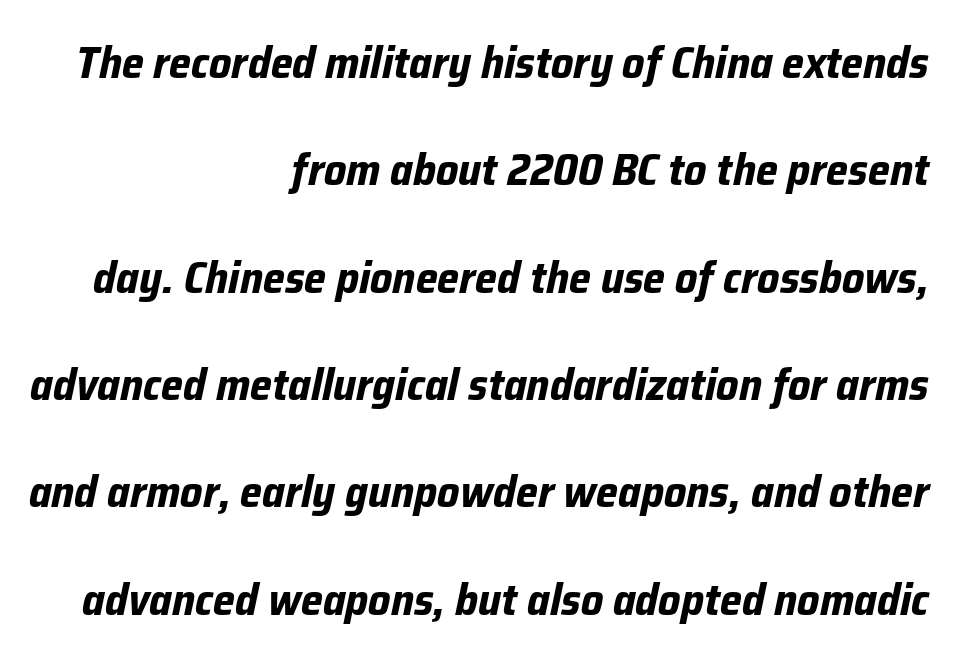
Q: Is the text bold? A: Yes.
Q: Is the text italic (slanted)? A: Yes, it leans right by about 12 degrees.
Q: Is the text underlined? A: No.
Q: How is the paragraph aligned? A: Right-aligned.
Q: Is the spacing between letters normal or unusually wide? A: Normal.
Q: Is the spacing between lines tight, normal or loose? A: Loose.
Q: Width (condensed, normal, or wide)? A: Normal.
Q: Stroke contrast? A: Low.
Q: x-height? A: Medium.
Q: Monospaced? A: No.
